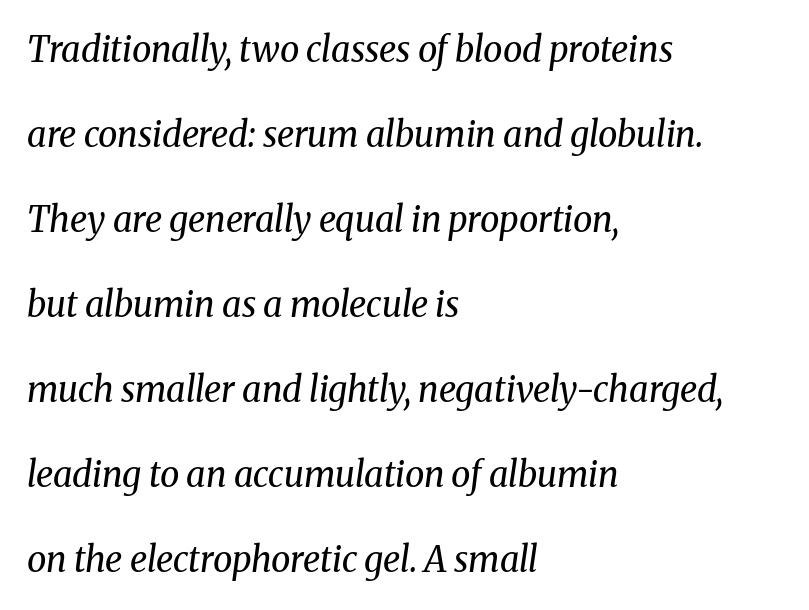
The ragged edge is on the right, which tells us the setting is flush left. The weight would be labelled regular, book, light, or lighter still. Decoration check: the copy has no underline. The designer dialed line spacing up above the default. You could not count columns in this text — the font is proportionally spaced.
